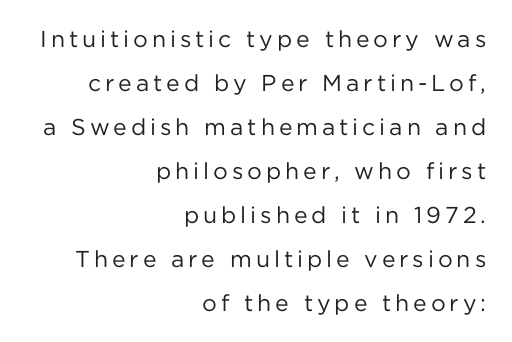
{"italic": "no", "bold": "no", "underline": "no", "align": "right", "line_spacing": "loose", "line_spacing_ratio": 1.91, "glyph_px": 23}
